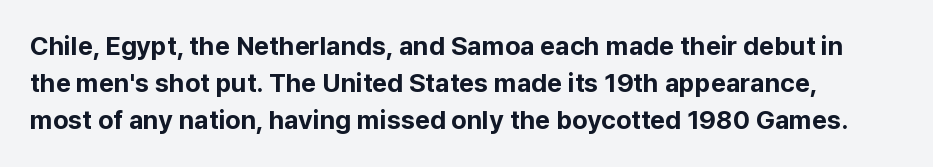
Q: Is the text bold? A: Yes.
Q: Is the text italic (slanted)? A: No, it is upright.
Q: Is the text underlined? A: No.
Q: Is the spacing between letters normal or unusually wide? A: Normal.
Q: Is the spacing between lines tight, normal or loose? A: Normal.
